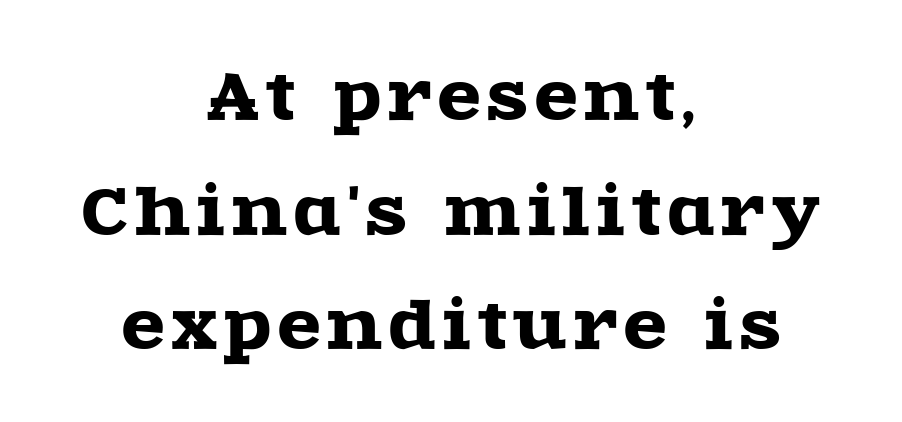
Q: Is the text italic (slanted)? A: No, it is upright.
Q: Is the typeface a serif or a sans-serif typeface? A: Serif.
Q: Is the text underlined? A: No.
Q: How is the paragraph aligned? A: Centered.
Q: Width (condensed, normal, or wide)? A: Wide.
Q: x-height? A: Large.
Q: Monospaced? A: No.
